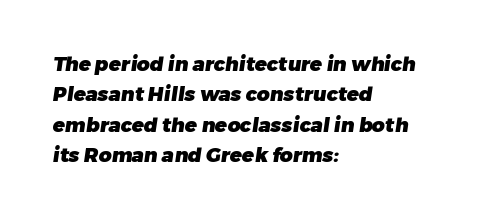
Inter-character spacing is left at the font's built-in metrics. The lines sit at an ordinary, default distance from one another. Plain, unruled lines of type. Stroke thickness is high; the sample reads as a true bold.
